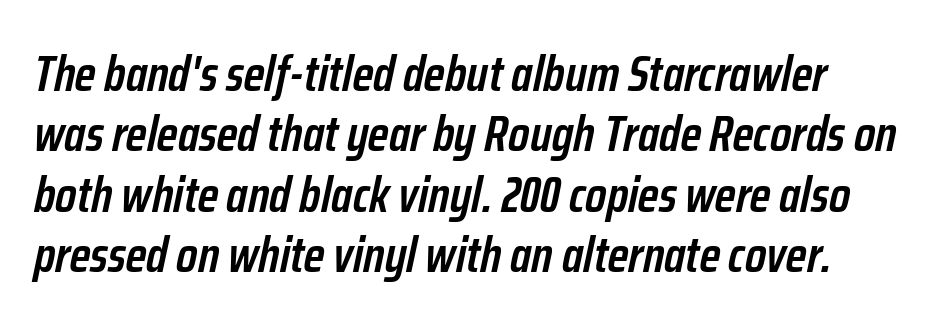
Q: Is the text bold? A: Semi-bold.
Q: Is the text italic (slanted)? A: Yes, it leans right by about 12 degrees.
Q: Is the text underlined? A: No.
Q: Is the spacing between letters normal or unusually wide? A: Normal.
Q: Width (condensed, normal, or wide)? A: Condensed.
Q: Stroke contrast? A: Low.
Q: x-height? A: Medium.
Q: Monospaced? A: No.
